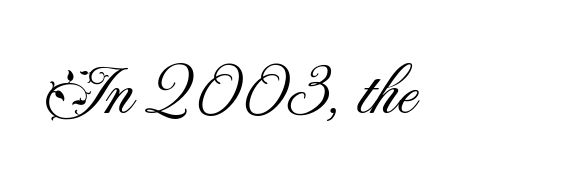
Q: Is the text bold? A: No.
Q: Is the text italic (slanted)? A: Yes.
Q: Is the typeface a serif or a sans-serif typeface? A: Sans-serif.
Q: Is the text underlined? A: No.
Q: Is the spacing between letters normal or unusually wide? A: Normal.
Q: Width (condensed, normal, or wide)? A: Normal.
Q: Stroke contrast? A: Medium.
Q: x-height? A: Small.
Q: Monospaced? A: No.
